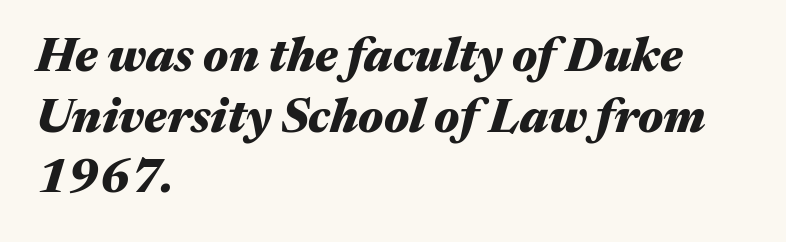
The image shows 47 px heavy, wide type, italic (leaning right); set left-aligned, normal line spacing (1.29x), normal letter spacing, not underlined; medium stroke contrast and a medium x-height.
